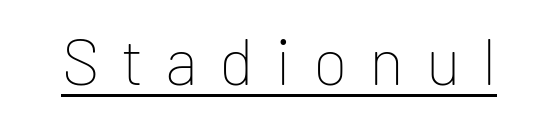
Q: Is the text bold? A: No.
Q: Is the text italic (slanted)? A: No, it is upright.
Q: Is the typeface a serif or a sans-serif typeface? A: Sans-serif.
Q: Is the text underlined? A: Yes.
Q: Is the spacing between letters normal or unusually wide? A: Unusually wide.
Q: Width (condensed, normal, or wide)? A: Normal.
Q: Stroke contrast? A: Low.
Q: x-height? A: Medium.
Q: Monospaced? A: No.
